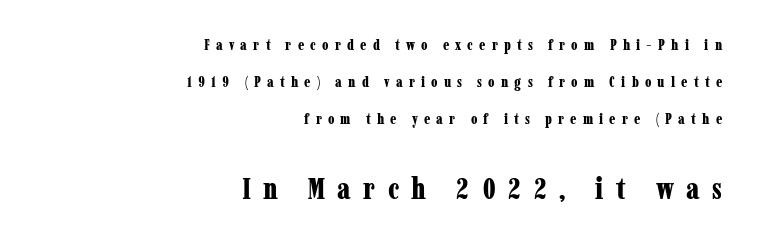
There is plenty of visible air inserted between adjacent glyphs. Posture: straight, roman, zero tilt. The rendering uses natural spacing where letterforms have individual widths. Line spacing here is loose. The lower block of text is set noticeably larger than the block above it. Plenty of ink on the page — the face is bold.
